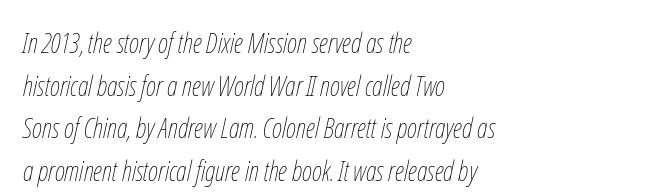
The image shows 28 px thin, condensed type, italic (leaning right); set left-aligned, normal line spacing (1.52x), normal letter spacing, not underlined; low stroke contrast and a medium x-height.
